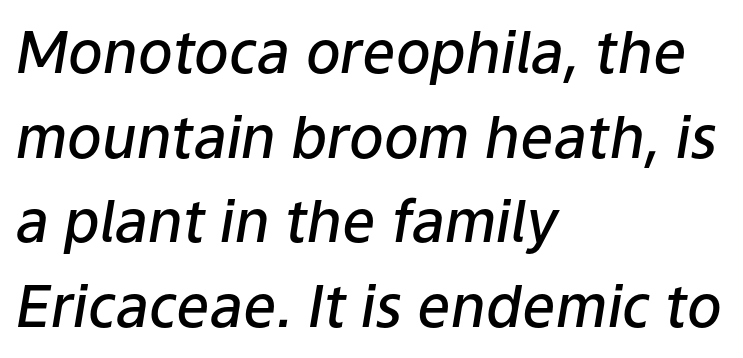
Q: Is the text bold? A: Semi-bold.
Q: Is the text italic (slanted)? A: Yes, it leans right by about 9 degrees.
Q: Is the text underlined? A: No.
Q: How is the paragraph aligned? A: Left-aligned.
Q: Is the spacing between letters normal or unusually wide? A: Normal.
Q: Is the spacing between lines tight, normal or loose? A: Normal.
Q: Width (condensed, normal, or wide)? A: Normal.
Q: Stroke contrast? A: Low.
Q: x-height? A: Medium.
Q: Monospaced? A: No.
